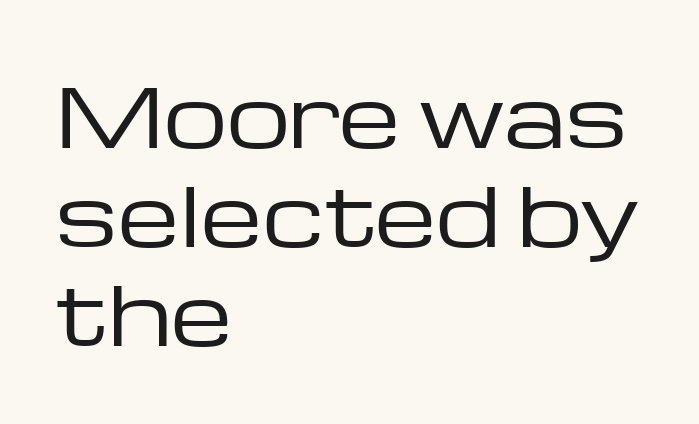
Q: Is the text bold? A: No.
Q: Is the text italic (slanted)? A: No, it is upright.
Q: Is the typeface a serif or a sans-serif typeface? A: Sans-serif.
Q: Is the text underlined? A: No.
Q: How is the paragraph aligned? A: Left-aligned.
Q: Is the spacing between letters normal or unusually wide? A: Normal.
Q: Width (condensed, normal, or wide)? A: Wide.
Q: Stroke contrast? A: Low.
Q: x-height? A: Medium.
Q: Monospaced? A: No.
